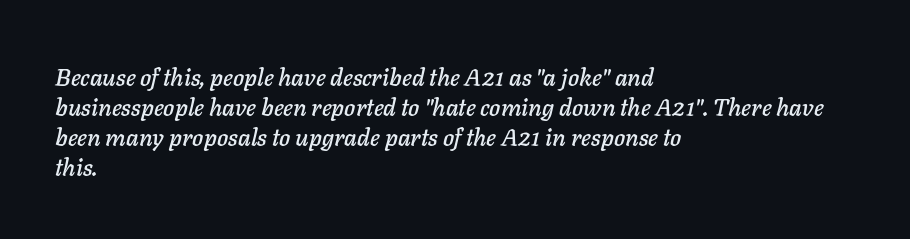
Q: Is the text italic (slanted)? A: Yes, it leans right by about 11 degrees.
Q: Is the text underlined? A: No.
Q: How is the paragraph aligned? A: Left-aligned.
Q: Is the spacing between letters normal or unusually wide? A: Normal.
Q: Is the spacing between lines tight, normal or loose? A: Normal.
